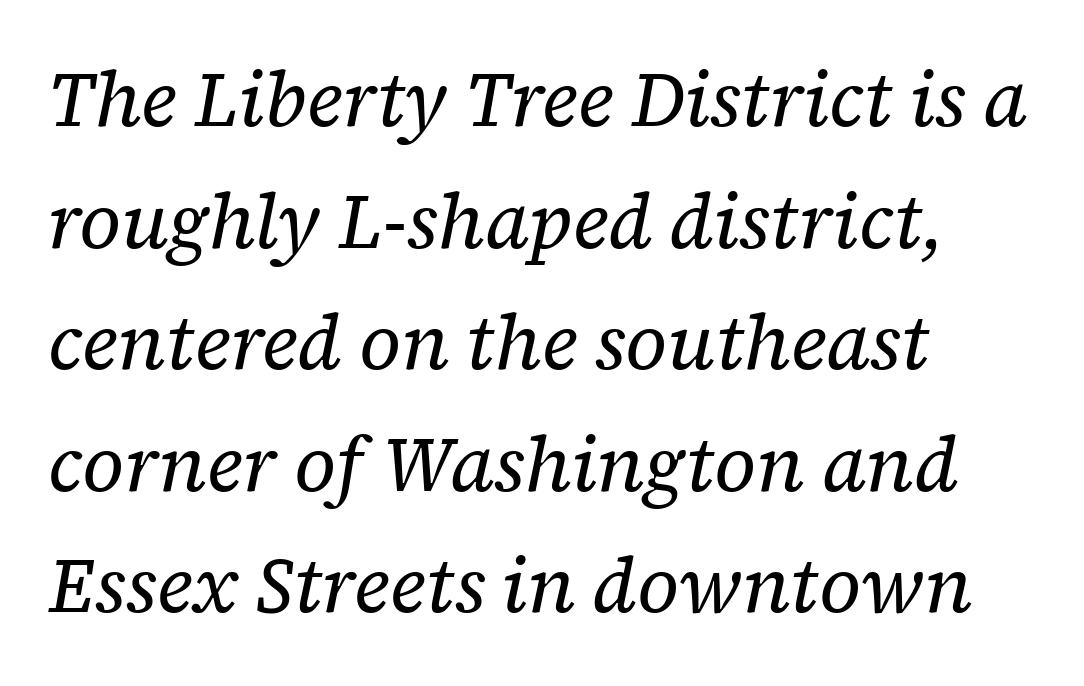
{"serif": "yes", "italic": "yes", "lean": "right", "slant_degrees": 12, "bold": "no", "weight": "regular", "width": "normal", "stroke_contrast": "low", "x_height": "medium", "monospaced": "no", "underline": "no", "align": "left", "line_spacing": "normal", "line_spacing_ratio": 1.6, "letter_spacing": "normal", "letter_spacing_em": 0.0, "glyph_px": 76}
